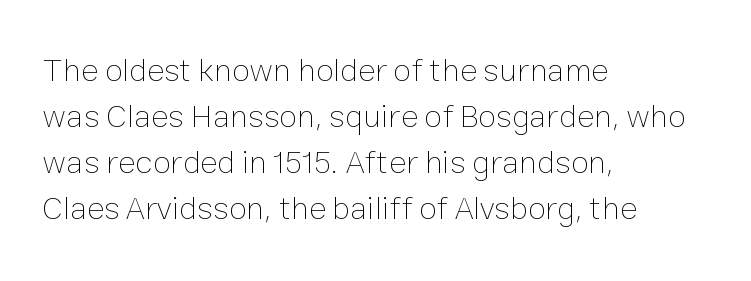
Q: Is the text bold? A: No.
Q: Is the text italic (slanted)? A: No, it is upright.
Q: Is the text underlined? A: No.
Q: How is the paragraph aligned? A: Left-aligned.
Q: Is the spacing between letters normal or unusually wide? A: Normal.
Q: Is the spacing between lines tight, normal or loose? A: Normal.
Q: Width (condensed, normal, or wide)? A: Normal.
Q: Stroke contrast? A: Low.
Q: x-height? A: Medium.
Q: Monospaced? A: No.
